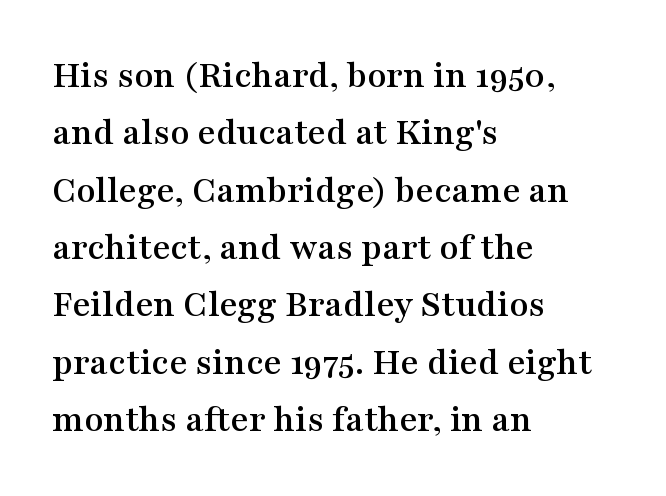
{"serif": "yes", "italic": "no", "width": "wide", "stroke_contrast": "medium", "x_height": "medium", "monospaced": "no", "underline": "no", "align": "left", "line_spacing": "normal", "line_spacing_ratio": 1.47, "letter_spacing": "normal", "letter_spacing_em": 0.0, "glyph_px": 39}
